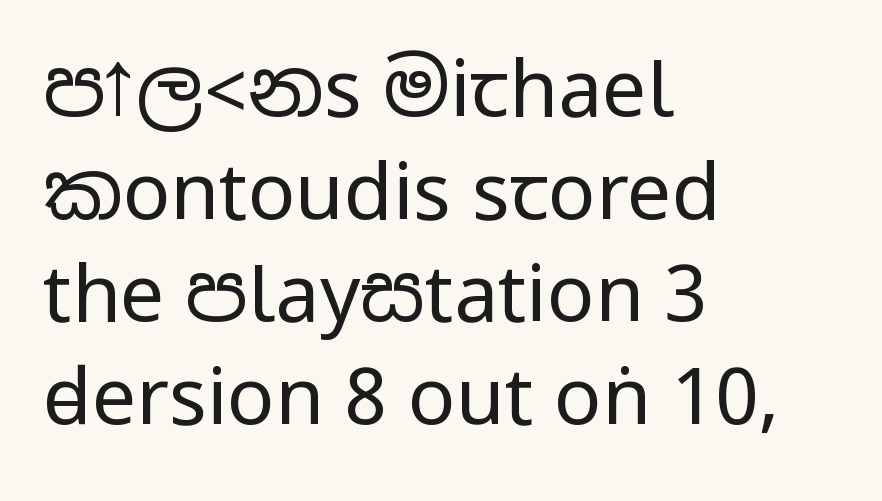
Q: Is the text bold? A: No.
Q: Is the text italic (slanted)? A: No, it is upright.
Q: Is the typeface a serif or a sans-serif typeface? A: Sans-serif.
Q: Is the text underlined? A: No.
Q: How is the paragraph aligned? A: Left-aligned.
Q: Is the spacing between letters normal or unusually wide? A: Normal.
Q: Is the spacing between lines tight, normal or loose? A: Normal.
Q: Width (condensed, normal, or wide)? A: Condensed.
Q: Stroke contrast? A: Low.
